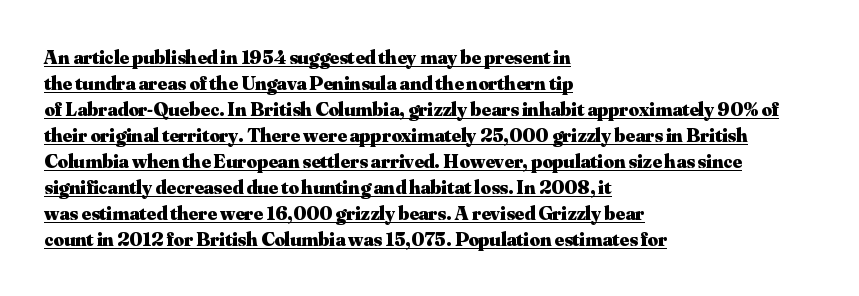
Horizontally, the lines are justified to the leading edge only. The type sits square on the baseline with zero lean. Caption: lettering with a line underneath. If you measured baseline to baseline, you'd find a middling distance.
